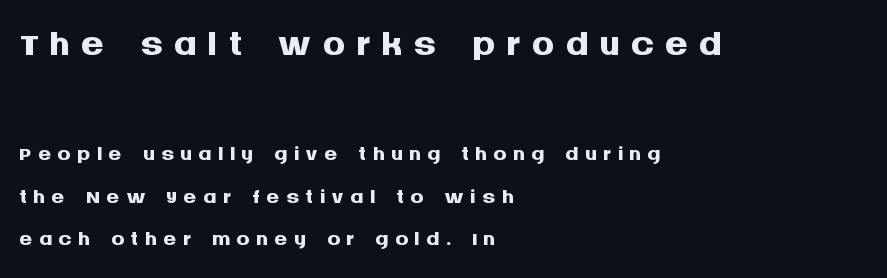
{"serif": "no", "italic": "no", "bold": "yes", "weight": "semibold", "width": "normal", "stroke_contrast": "medium", "x_height": "large", "monospaced": "no", "underline": "no", "align": "left", "line_spacing": "normal", "line_spacing_ratio": 1.3, "larger_block": "first", "size_ratio": 1.73, "glyph_px": 57}
